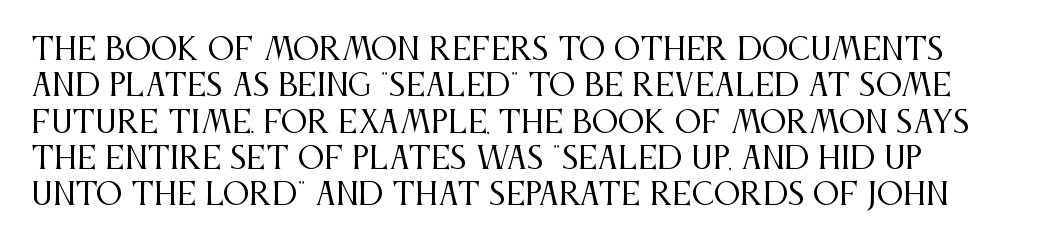
Q: Is the text bold? A: No.
Q: Is the text italic (slanted)? A: No, it is upright.
Q: Is the typeface a serif or a sans-serif typeface? A: Serif.
Q: Is the text underlined? A: No.
Q: Is the spacing between letters normal or unusually wide? A: Normal.
Q: Width (condensed, normal, or wide)? A: Condensed.
Q: Stroke contrast? A: Medium.
Q: x-height? A: Large.
Q: Monospaced? A: No.
